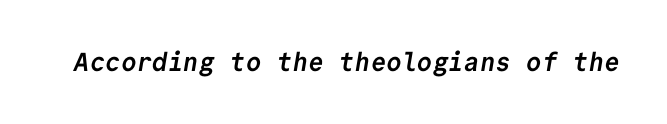
Set as a true bold cut, around the 700 mark. No word sits above an underline. Nothing unusual about the tracking: characters are spaced as the font intends.
